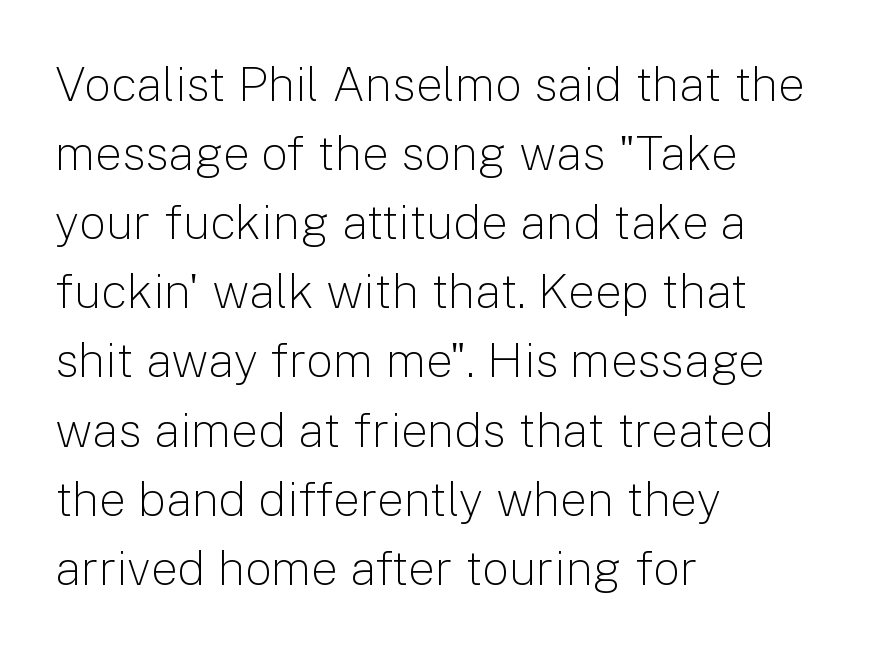
{"serif": "no", "italic": "no", "bold": "no", "weight": "light", "width": "normal", "stroke_contrast": "low", "x_height": "medium", "monospaced": "no", "underline": "no", "align": "left", "line_spacing": "normal", "line_spacing_ratio": 1.44, "letter_spacing": "normal", "letter_spacing_em": 0.0, "glyph_px": 48}
